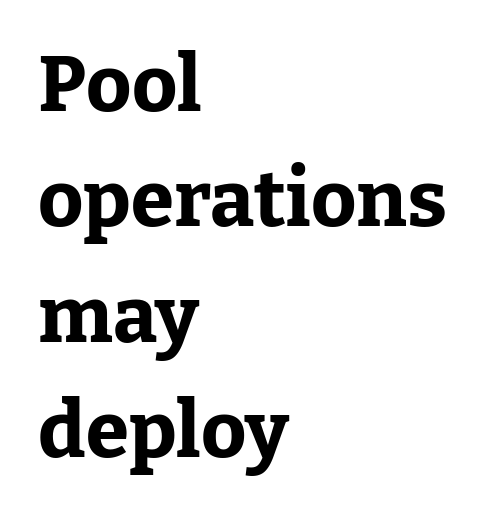
Normally led — the rows are evenly, conventionally spaced. Varying glyph widths throughout — classic text-font behaviour. The rendering anchors every line to the left-hand side. Clear beneath every line of the passage. Words appear dense and cohesive because spacing is normal.
